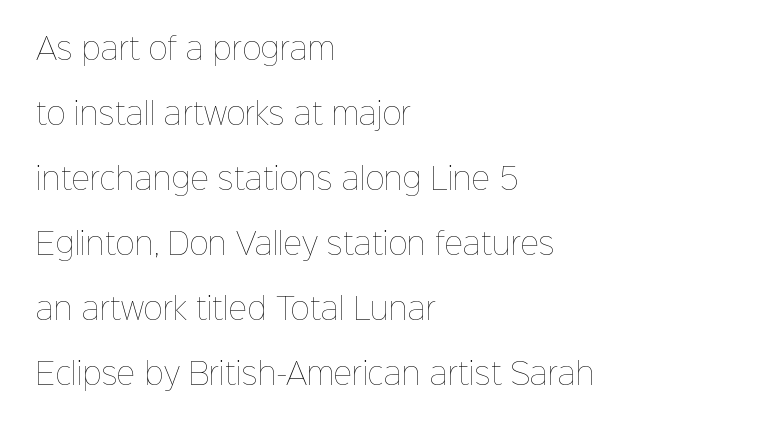
Q: Is the text bold? A: No.
Q: Is the text italic (slanted)? A: No, it is upright.
Q: Is the text underlined? A: No.
Q: How is the paragraph aligned? A: Left-aligned.
Q: Is the spacing between letters normal or unusually wide? A: Normal.
Q: Is the spacing between lines tight, normal or loose? A: Loose.
Q: Width (condensed, normal, or wide)? A: Normal.
Q: Stroke contrast? A: Low.
Q: x-height? A: Medium.
Q: Monospaced? A: No.
